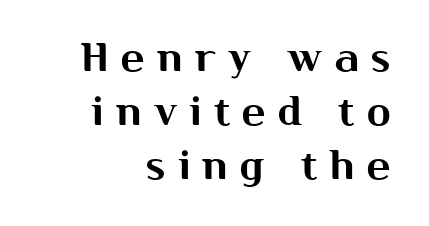
The image shows 39 px sans-serif type, upright; set right-aligned, normal line spacing (1.38x), unusually wide letter spacing (+0.32 em), not underlined; medium stroke contrast and a medium x-height.
